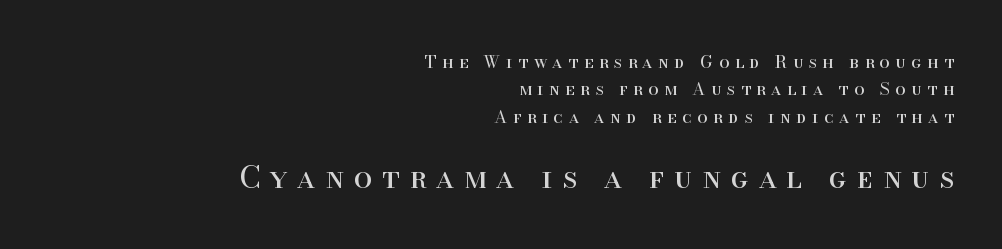
Q: Is the text bold? A: No.
Q: Is the text italic (slanted)? A: No, it is upright.
Q: Is the typeface a serif or a sans-serif typeface? A: Serif.
Q: Is the text underlined? A: No.
Q: How is the paragraph aligned? A: Right-aligned.
Q: Is the spacing between letters normal or unusually wide? A: Unusually wide.
Q: Is the spacing between lines tight, normal or loose? A: Normal.
Q: Which block of text is set in a larger size, the first (top) or the second (bottom)? A: The second (bottom) one.
Q: Width (condensed, normal, or wide)? A: Normal.
Q: Stroke contrast? A: High.
Q: x-height? A: Small.
Q: Monospaced? A: No.
